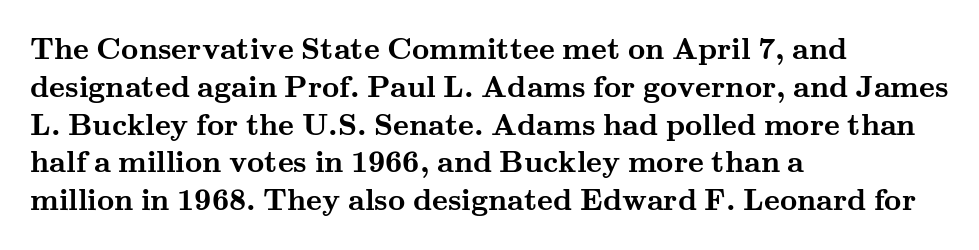
The letters stand straight up with perfectly vertical stems. Heavy-handed strokes throughout: this text is bold. Underline: absent. Type style note: has serifs. Looks like regular typesetting: each glyph gets only the width it needs. Visually the block forms a straight wall on the left and a jagged coastline on the right.
